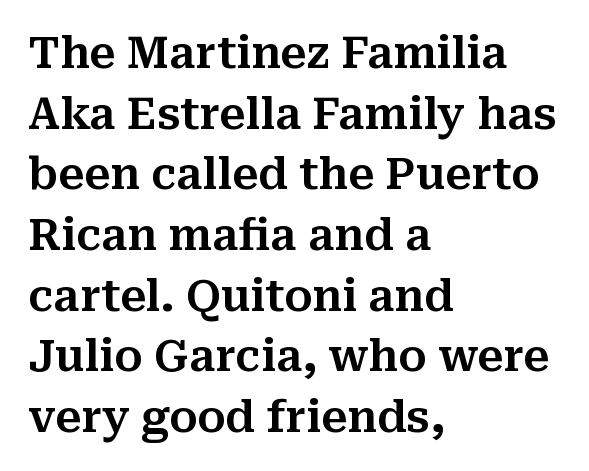
The image shows 43 px serif type, upright; set left-aligned, normal line spacing (1.41x), normal letter spacing, not underlined; medium stroke contrast and a medium x-height.
